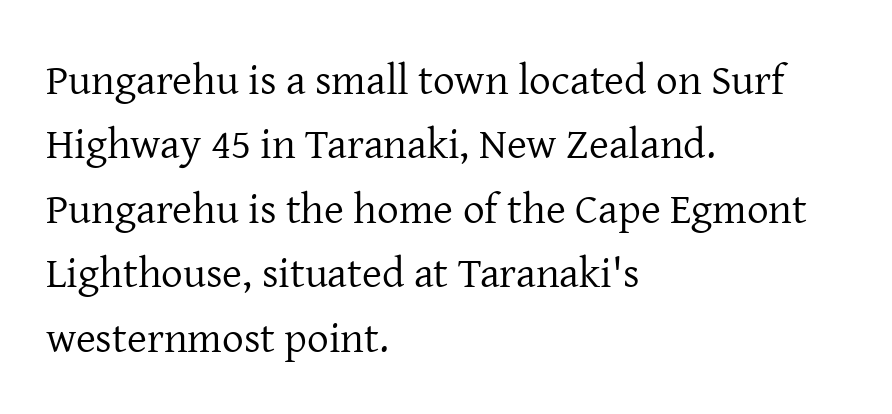
The image shows 43 px regular-weight serif type, upright; set left-aligned, normal line spacing (1.5x), normal letter spacing, not underlined; low stroke contrast and a medium x-height.
